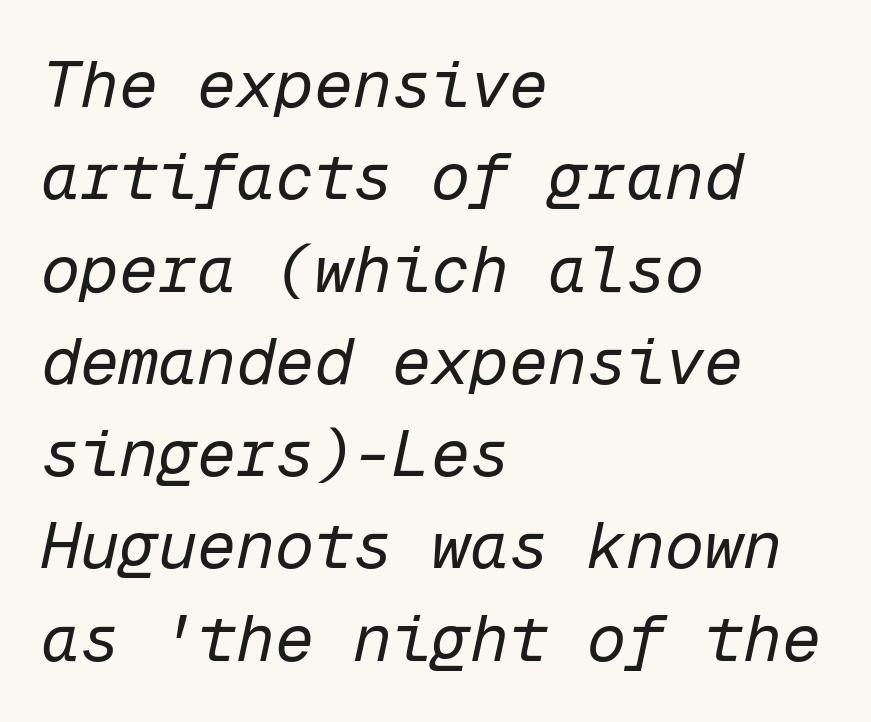
Note the uniform advance width — an 'i' takes as much space as an 'm'. The specimen reads as italic at a glance. This block has exactly the height ordinary leading produces. Compared with a centered layout, this one pins lines to the left instead. Short note: letters normally spaced. Underlining? Definitely not there.
